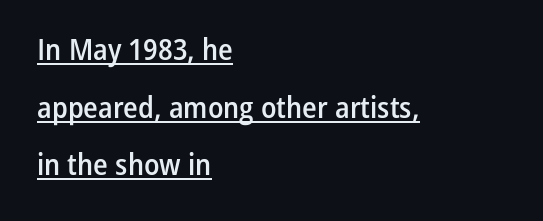
The image shows 30 px semibold, condensed sans-serif type, upright; set left-aligned, loose line spacing (1.92x), normal letter spacing, underlined; low stroke contrast and a medium x-height.
